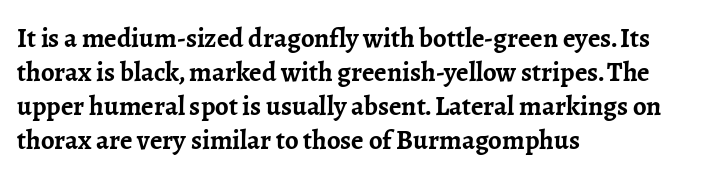
Does the weight exceed regular? Yes, all the way to bold. Short note: letters normally spaced. The space beneath each line is pristine and unruled. The typesetter chose a ragged-right arrangement here. Posture: vertical. The passage shown stacks its lines at a standard gap.
